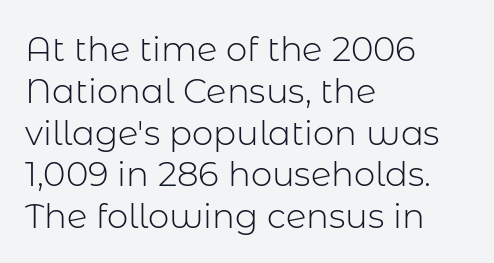
Q: Is the text bold? A: No.
Q: Is the text italic (slanted)? A: No, it is upright.
Q: Is the typeface a serif or a sans-serif typeface? A: Sans-serif.
Q: Is the text underlined? A: No.
Q: How is the paragraph aligned? A: Left-aligned.
Q: Is the spacing between letters normal or unusually wide? A: Normal.
Q: Width (condensed, normal, or wide)? A: Normal.
Q: Stroke contrast? A: Low.
Q: x-height? A: Medium.
Q: Monospaced? A: No.
